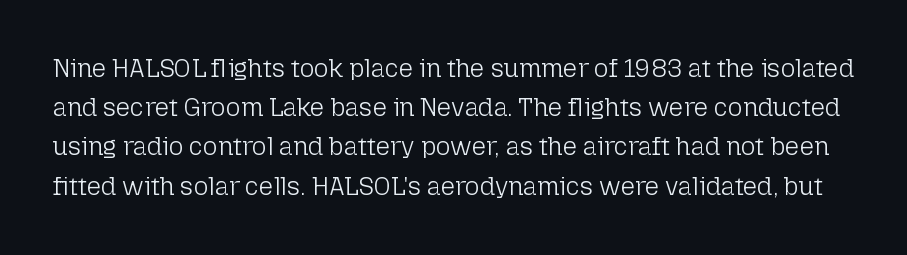
The image shows 25 px text type, upright; set normal line spacing (1.57x), normal letter spacing, not underlined.
